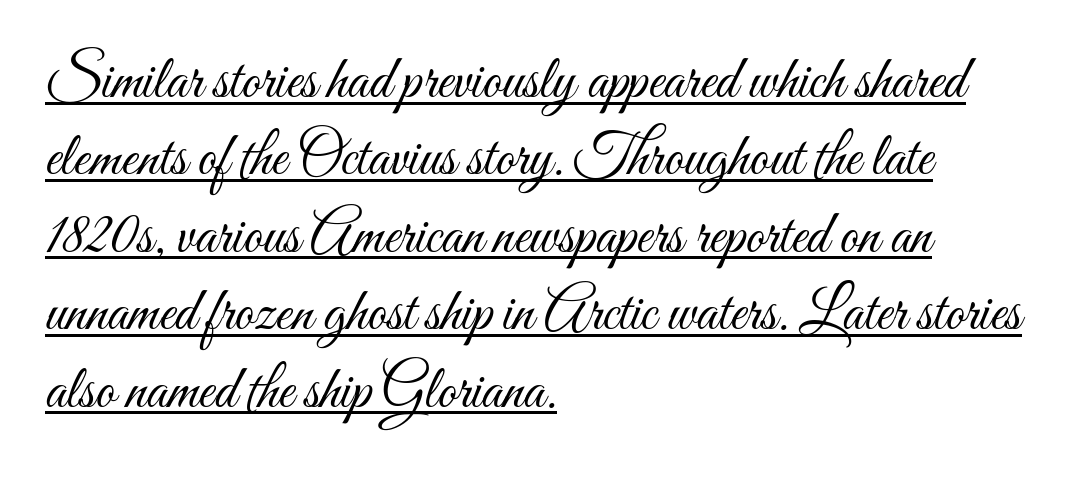
Reading down the block, your eye returns to a fixed left position each line. Character widths vary here, with narrow letters taking less room than wide ones. One glance says typical: line gaps are just what's usual. The rendered words wear a rule along their underside.
